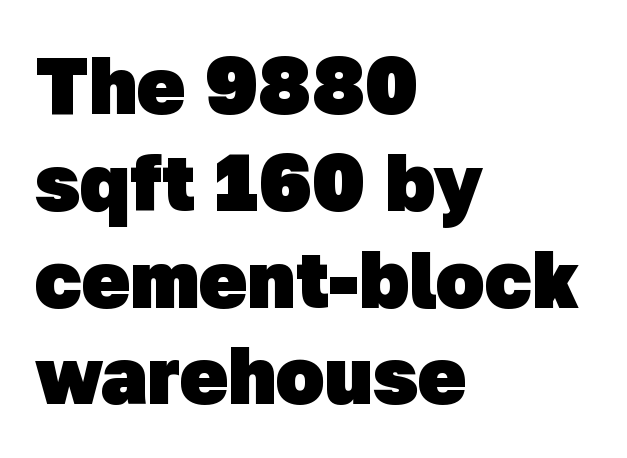
The image shows 80 px heavy sans-serif type; set left-aligned, line spacing 1.21x, normal letter spacing, not underlined; low stroke contrast and a medium x-height.
